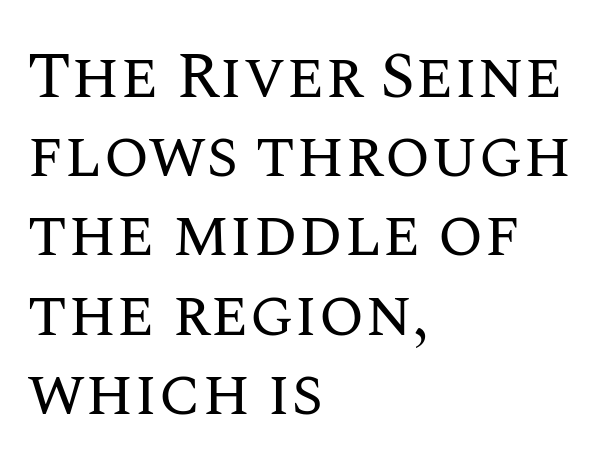
Compared with a typical body face, this is equally light or lighter still. Nothing unusual about the tracking: characters are spaced as the font intends. The zone under the glyphs is completely vacant. The typesetter chose a ragged-right arrangement here.
